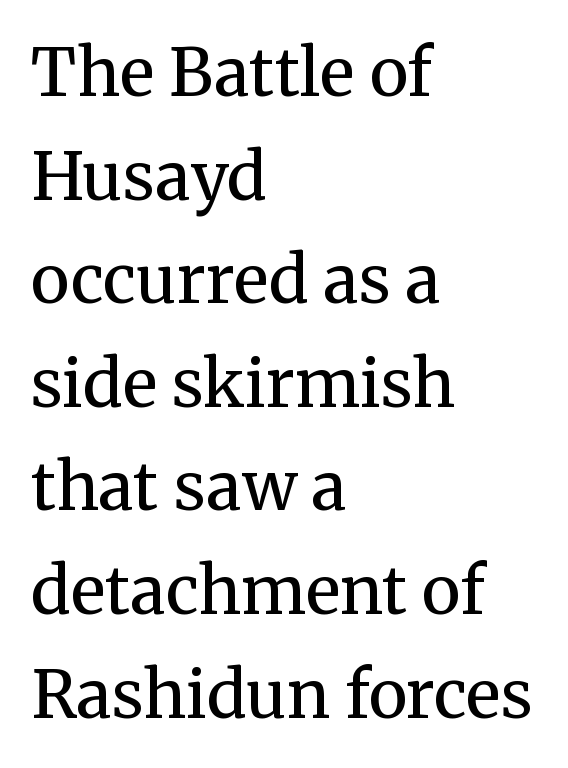
{"serif": "yes", "italic": "no", "bold": "no", "weight": "regular", "width": "normal", "stroke_contrast": "medium", "x_height": "medium", "monospaced": "no", "underline": "no", "align": "left", "line_spacing": "normal", "line_spacing_ratio": 1.57, "letter_spacing": "normal", "letter_spacing_em": 0.0, "glyph_px": 66}
